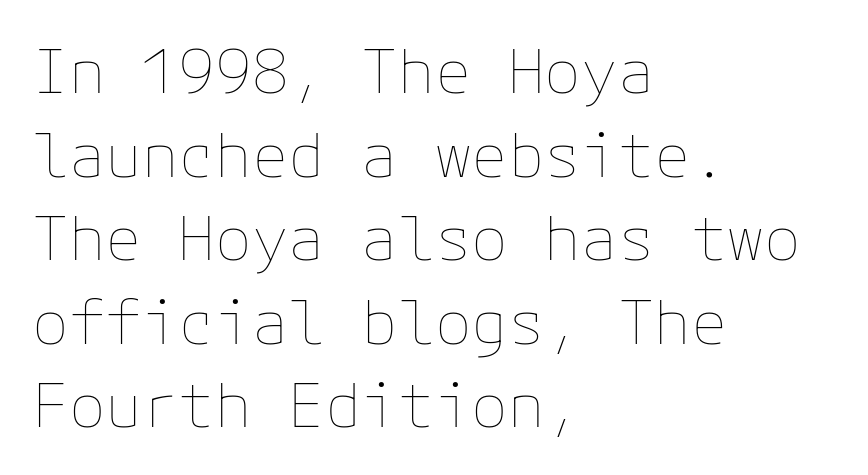
The image shows 61 px thin type, upright; set left-aligned, normal line spacing (1.37x), normal letter spacing, not underlined; low stroke contrast and a medium x-height.
